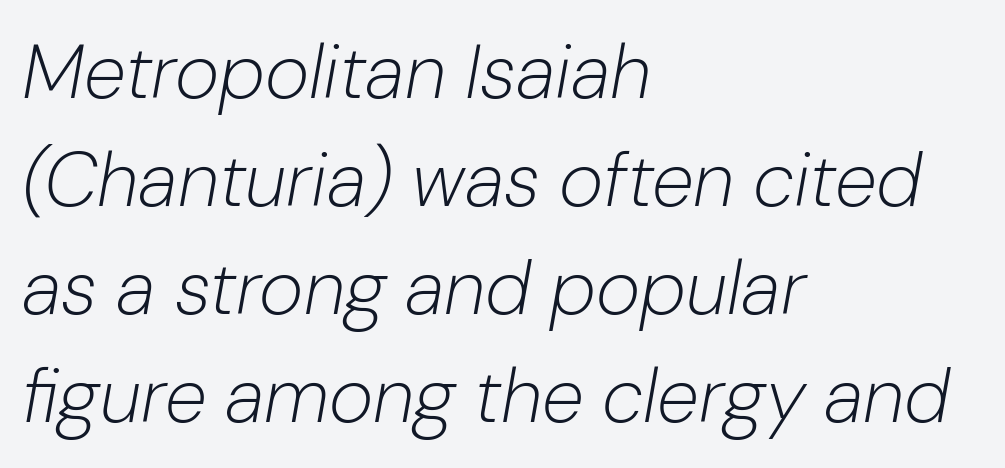
{"italic": "yes", "lean": "right", "slant_degrees": 10, "bold": "no", "weight": "light", "width": "normal", "stroke_contrast": "low", "x_height": "medium", "monospaced": "no", "underline": "no", "align": "left", "line_spacing": "normal", "line_spacing_ratio": 1.42, "letter_spacing": "normal", "letter_spacing_em": 0.0, "glyph_px": 76}
